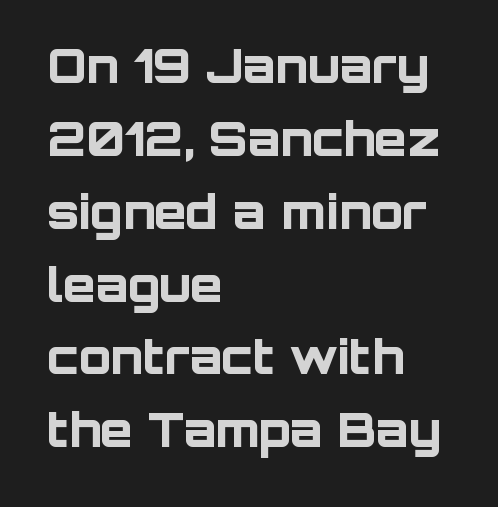
{"serif": "no", "italic": "no", "bold": "yes", "weight": "bold", "width": "normal", "stroke_contrast": "low", "x_height": "large", "monospaced": "no", "underline": "no", "align": "left", "line_spacing": "normal", "line_spacing_ratio": 1.55, "letter_spacing": "normal", "letter_spacing_em": 0.0, "glyph_px": 47}
